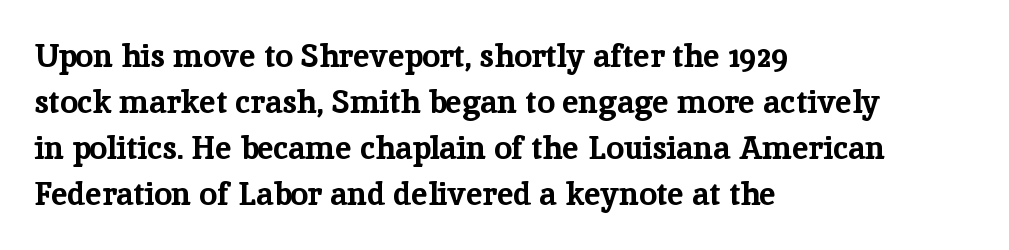
Its strokes are broad and dark, the hallmark of bold type. The baseline area is clear. A student would call this left alignment; a typographer would say flush left, rag right. A typesetter would call this leading conventional body-copy spacing.
